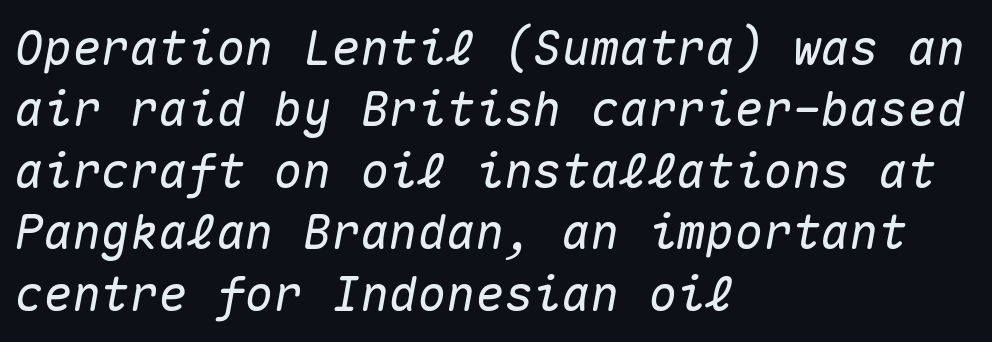
{"italic": "yes", "lean": "right", "slant_degrees": 10, "width": "normal", "stroke_contrast": "medium", "x_height": "medium", "monospaced": "yes", "underline": "no", "align": "left", "line_spacing": "normal", "line_spacing_ratio": 1.28, "letter_spacing": "normal", "letter_spacing_em": 0.0, "glyph_px": 48}
